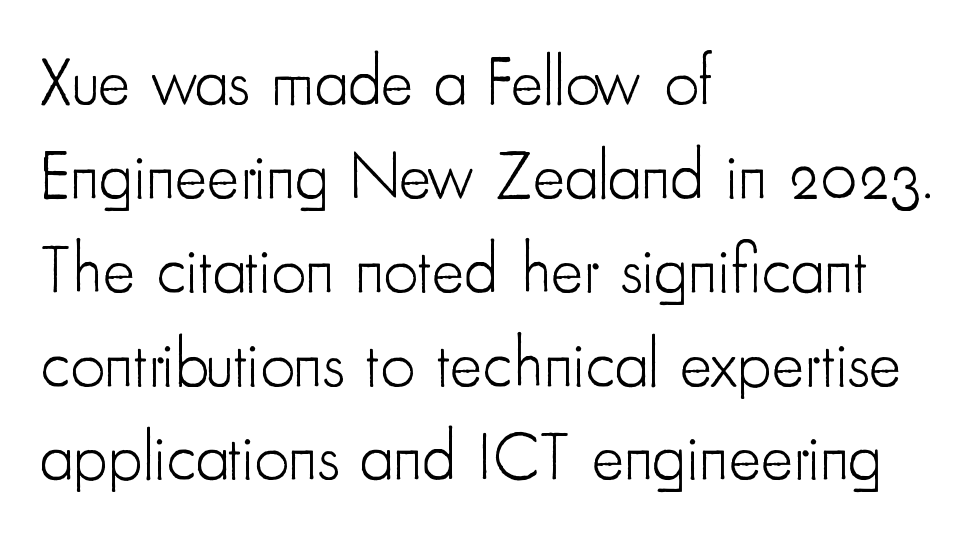
{"serif": "no", "italic": "no", "bold": "no", "weight": "light", "width": "condensed", "stroke_contrast": "low", "x_height": "small", "monospaced": "no", "underline": "no", "align": "left", "line_spacing": "normal", "line_spacing_ratio": 1.38, "letter_spacing": "normal", "letter_spacing_em": 0.0, "glyph_px": 68}
